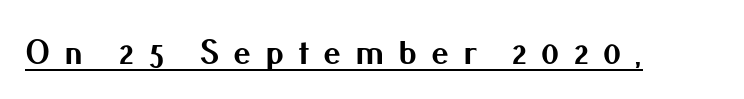
{"serif": "no", "italic": "no", "bold": "yes", "weight": "bold", "width": "normal", "stroke_contrast": "medium", "x_height": "small", "monospaced": "no", "underline": "yes", "letter_spacing": "wide", "letter_spacing_em": 0.38, "glyph_px": 36}
